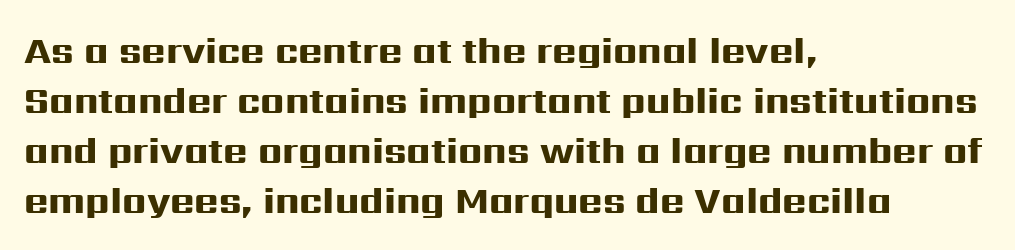
The image shows 37 px heavy, wide sans-serif type, upright; set left-aligned, normal line spacing (1.35x), normal letter spacing, not underlined; high stroke contrast and a medium x-height.
